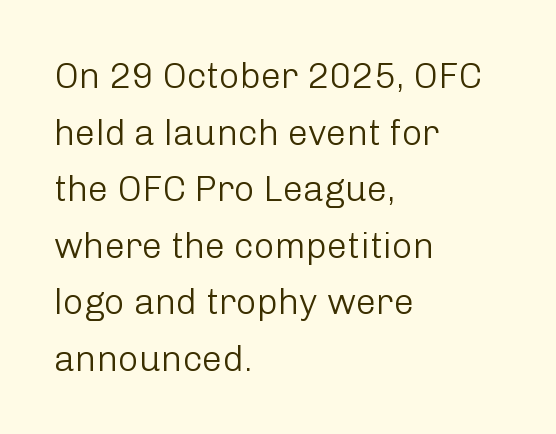
Q: Is the text bold? A: No.
Q: Is the text italic (slanted)? A: No, it is upright.
Q: Is the typeface a serif or a sans-serif typeface? A: Sans-serif.
Q: Is the text underlined? A: No.
Q: How is the paragraph aligned? A: Left-aligned.
Q: Is the spacing between letters normal or unusually wide? A: Normal.
Q: Is the spacing between lines tight, normal or loose? A: Normal.
Q: Width (condensed, normal, or wide)? A: Normal.
Q: Stroke contrast? A: Low.
Q: x-height? A: Medium.
Q: Monospaced? A: No.
